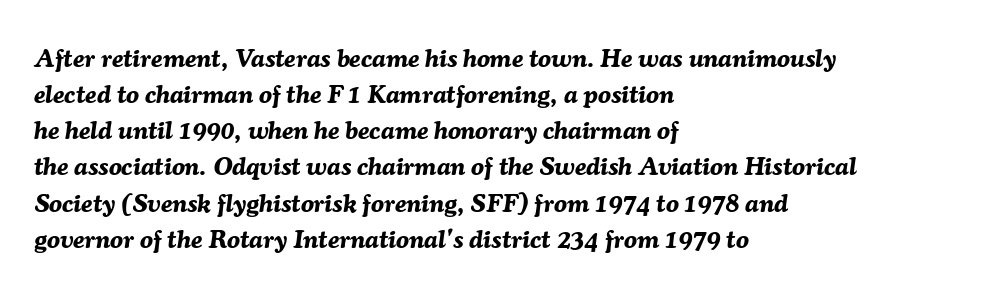
Q: Is the text bold? A: Yes.
Q: Is the text italic (slanted)? A: Yes, it leans right by about 7 degrees.
Q: Is the text underlined? A: No.
Q: How is the paragraph aligned? A: Left-aligned.
Q: Is the spacing between letters normal or unusually wide? A: Normal.
Q: Is the spacing between lines tight, normal or loose? A: Normal.
